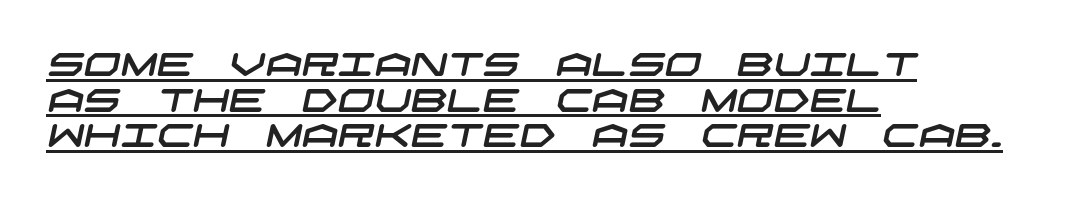
Q: Is the typeface a serif or a sans-serif typeface? A: Sans-serif.
Q: Is the text underlined? A: Yes.
Q: How is the paragraph aligned? A: Left-aligned.
Q: Is the spacing between letters normal or unusually wide? A: Normal.
Q: Is the spacing between lines tight, normal or loose? A: Tight.
Q: Width (condensed, normal, or wide)? A: Wide.
Q: Stroke contrast? A: Low.
Q: x-height? A: Large.
